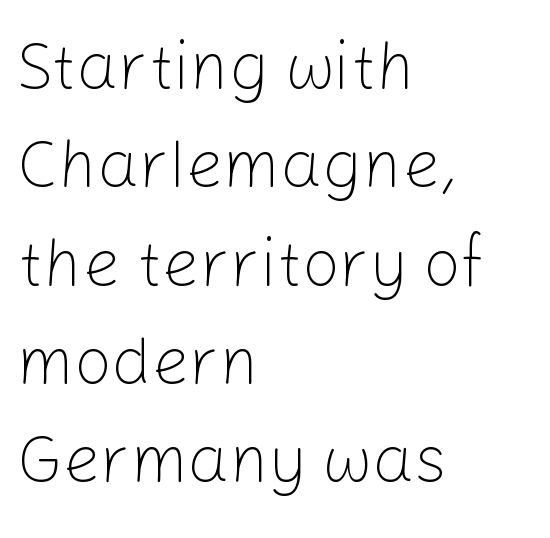
Q: Is the text bold? A: No.
Q: Is the text italic (slanted)? A: No, it is upright.
Q: Is the typeface a serif or a sans-serif typeface? A: Sans-serif.
Q: Is the text underlined? A: No.
Q: How is the paragraph aligned? A: Left-aligned.
Q: Is the spacing between letters normal or unusually wide? A: Normal.
Q: Is the spacing between lines tight, normal or loose? A: Normal.
Q: Width (condensed, normal, or wide)? A: Normal.
Q: Stroke contrast? A: Low.
Q: x-height? A: Medium.
Q: Monospaced? A: No.
